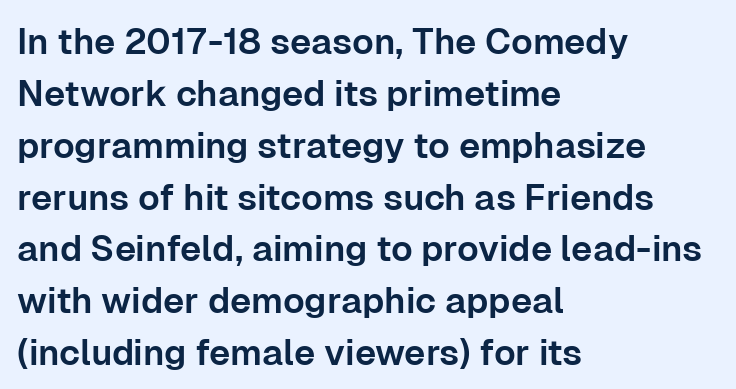
The image shows 36 px sans-serif type, upright; set left-aligned, normal line spacing (1.44x), normal letter spacing, not underlined; low stroke contrast and a medium x-height.
